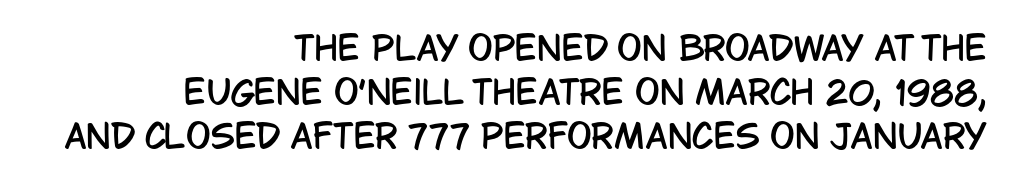
{"serif": "no", "italic": "no", "width": "condensed", "stroke_contrast": "low", "x_height": "large", "monospaced": "no", "underline": "no", "align": "right", "line_spacing": "normal", "line_spacing_ratio": 1.33, "letter_spacing": "normal", "letter_spacing_em": 0.0, "glyph_px": 33}
